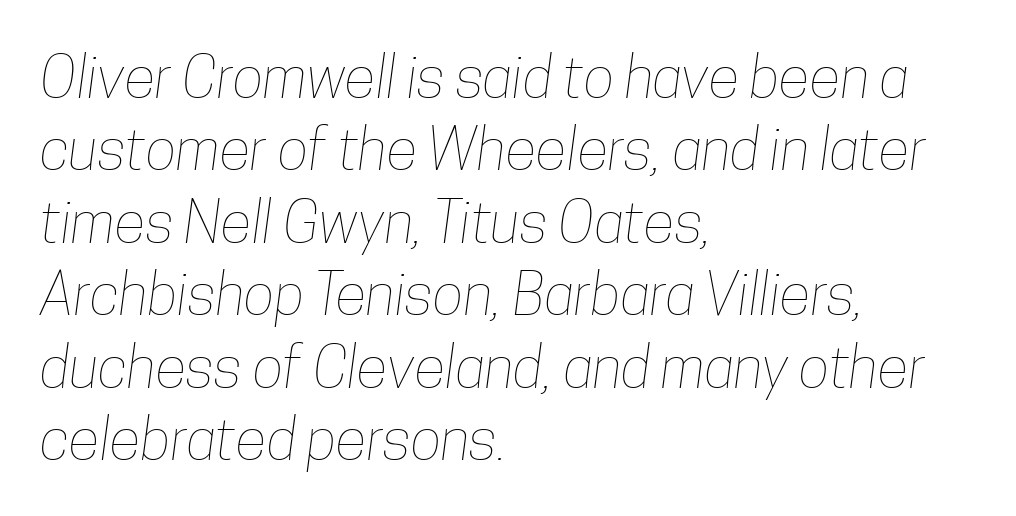
The gap between lines stays unmarked. Layout note: lines flush left. The font is comparable to plain body text, perhaps lighter. Nobody touched the tracking dial on this one. Honestly, the row spacing looks completely unremarkable. Looks like regular typesetting: each glyph gets only the width it needs.
